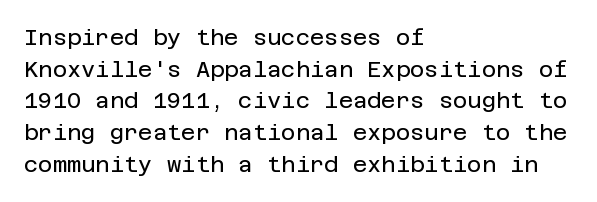
Q: Is the text bold? A: No.
Q: Is the text italic (slanted)? A: No, it is upright.
Q: Is the text underlined? A: No.
Q: How is the paragraph aligned? A: Left-aligned.
Q: Is the spacing between letters normal or unusually wide? A: Normal.
Q: Is the spacing between lines tight, normal or loose? A: Normal.
